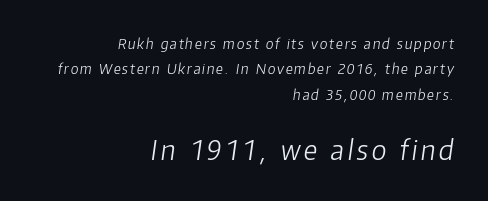
Q: Is the text bold? A: No.
Q: Is the text italic (slanted)? A: Yes, it leans right by about 8 degrees.
Q: Is the text underlined? A: No.
Q: How is the paragraph aligned? A: Right-aligned.
Q: Which block of text is set in a larger size, the first (top) or the second (bottom)? A: The second (bottom) one.
